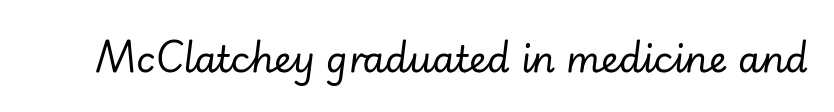
Plain, unruled lines of type. In terms of posture, this sample is oblique. Between one letter and the next there's only the usual sliver of space. The weight tops out at a normal text grade.
